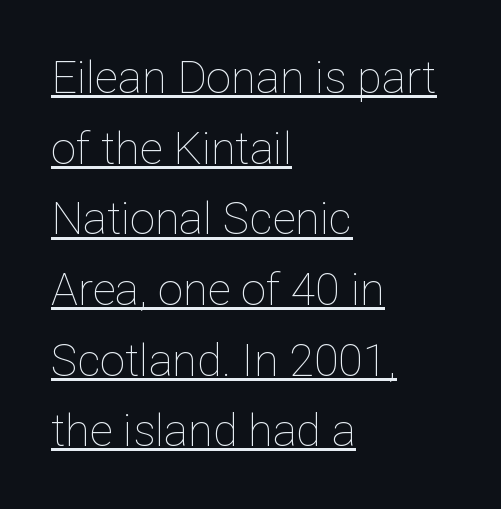
Vertical stems look standard width or narrower in stroke. The rendering uses natural spacing where letterforms have individual widths. Every word sits above its own underline. The font's upright variant was chosen for this text. Tracking value appears to be zero — textbook default spacing. Horizontal alignment here is leftward, the default for most running prose.
